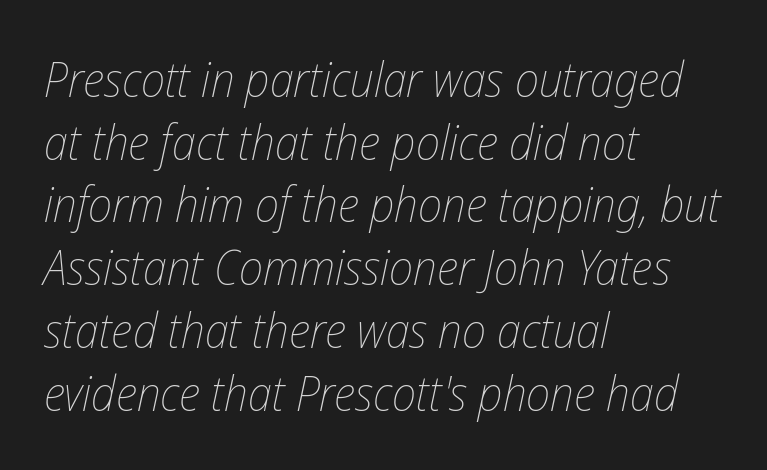
{"italic": "yes", "lean": "right", "slant_degrees": 12, "bold": "no", "weight": "thin", "width": "condensed", "stroke_contrast": "low", "x_height": "medium", "monospaced": "no", "underline": "no", "align": "left", "line_spacing": "normal", "line_spacing_ratio": 1.28, "letter_spacing": "normal", "letter_spacing_em": 0.0, "glyph_px": 49}
